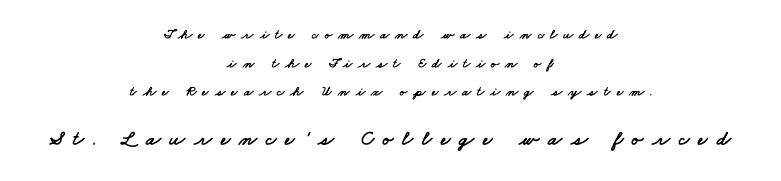
Q: Is the text underlined? A: No.
Q: How is the paragraph aligned? A: Centered.
Q: Is the spacing between letters normal or unusually wide? A: Unusually wide.
Q: Is the spacing between lines tight, normal or loose? A: Loose.
Q: Which block of text is set in a larger size, the first (top) or the second (bottom)? A: The second (bottom) one.
